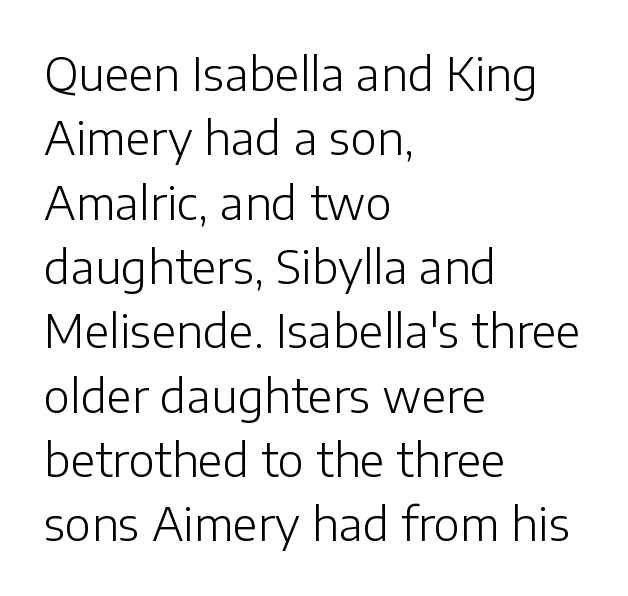
{"serif": "no", "italic": "no", "bold": "no", "weight": "light", "width": "normal", "stroke_contrast": "low", "x_height": "medium", "monospaced": "no", "underline": "no", "align": "left", "line_spacing": "normal", "line_spacing_ratio": 1.43, "letter_spacing": "normal", "letter_spacing_em": 0.0, "glyph_px": 45}
